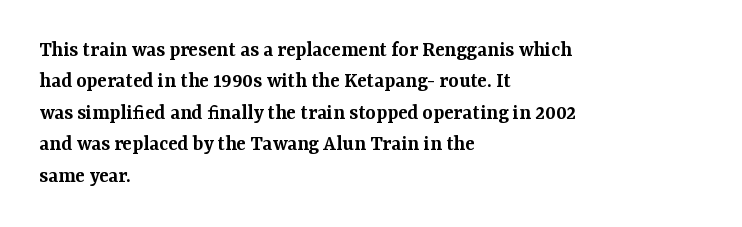
{"italic": "no", "bold": "semi", "underline": "no", "align": "left", "line_spacing": "normal", "line_spacing_ratio": 1.43, "letter_spacing": "normal", "letter_spacing_em": 0.0, "glyph_px": 22}
